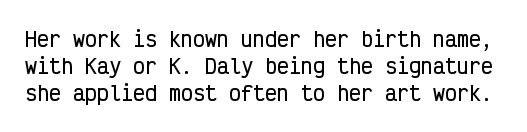
Q: Is the text italic (slanted)? A: No, it is upright.
Q: Is the text underlined? A: No.
Q: Is the spacing between letters normal or unusually wide? A: Normal.
Q: Is the spacing between lines tight, normal or loose? A: Normal.
